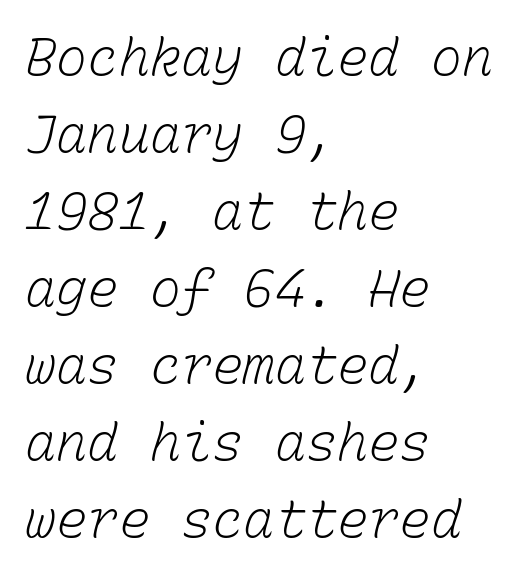
{"bold": "no", "weight": "light", "width": "normal", "stroke_contrast": "low", "x_height": "medium", "monospaced": "yes", "underline": "no", "align": "left", "line_spacing": "normal", "line_spacing_ratio": 1.48, "letter_spacing": "normal", "letter_spacing_em": 0.0, "glyph_px": 52}
